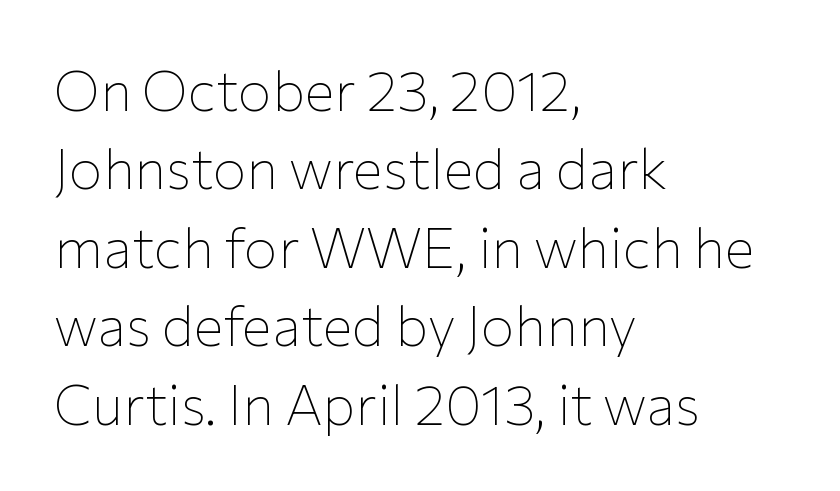
{"serif": "no", "italic": "no", "bold": "no", "weight": "thin", "width": "normal", "stroke_contrast": "low", "x_height": "medium", "monospaced": "no", "underline": "no", "align": "left", "line_spacing": "normal", "line_spacing_ratio": 1.4, "letter_spacing": "normal", "letter_spacing_em": 0.0, "glyph_px": 56}
